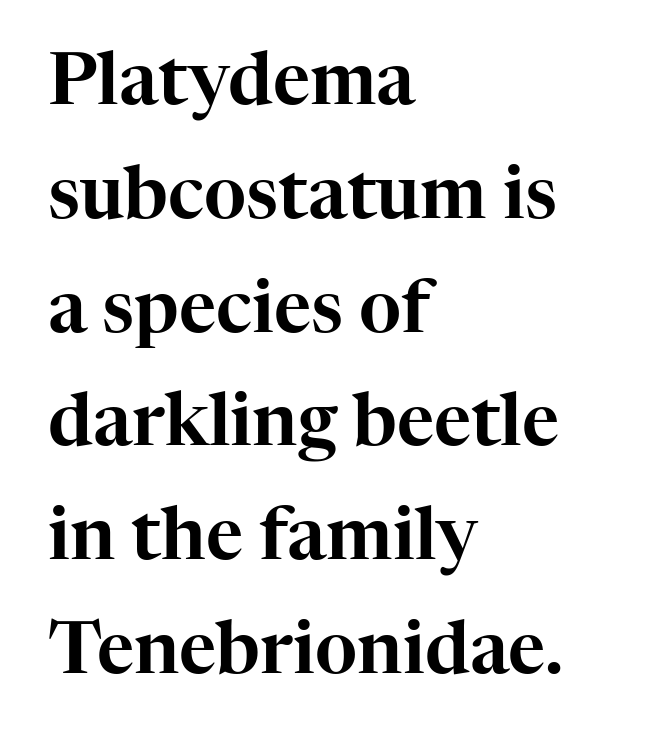
{"serif": "yes", "italic": "no", "width": "normal", "stroke_contrast": "high", "x_height": "medium", "monospaced": "no", "underline": "no", "align": "left", "line_spacing": "normal", "line_spacing_ratio": 1.58, "letter_spacing": "normal", "letter_spacing_em": 0.0, "glyph_px": 72}
